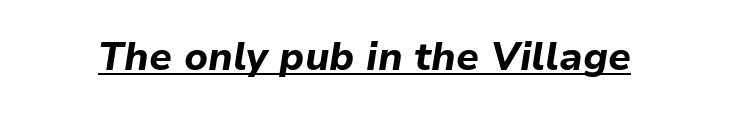
The image shows 39 px bold type, italic (leaning right); set normal letter spacing, underlined; low stroke contrast and a medium x-height.
